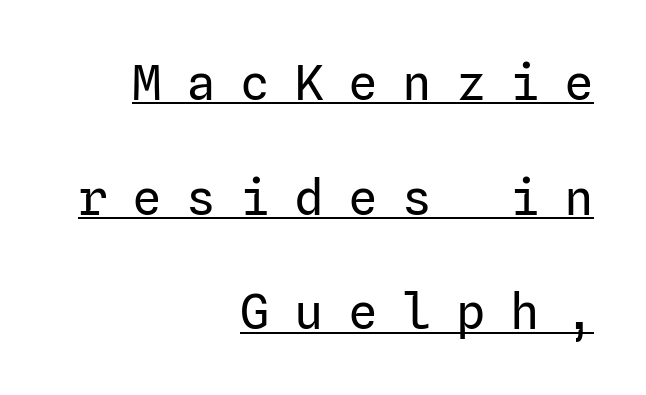
Q: Is the text bold? A: No.
Q: Is the text italic (slanted)? A: No, it is upright.
Q: Is the typeface a serif or a sans-serif typeface? A: Sans-serif.
Q: Is the text underlined? A: Yes.
Q: How is the paragraph aligned? A: Right-aligned.
Q: Is the spacing between letters normal or unusually wide? A: Unusually wide.
Q: Is the spacing between lines tight, normal or loose? A: Loose.
Q: Width (condensed, normal, or wide)? A: Normal.
Q: Stroke contrast? A: Low.
Q: x-height? A: Medium.
